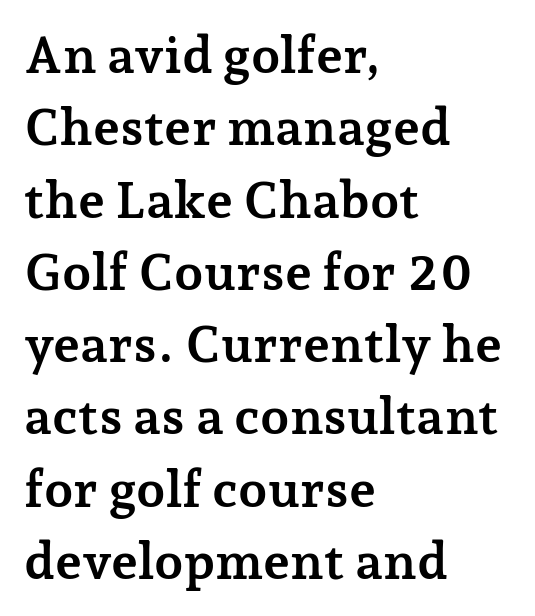
Varying glyph widths throughout — classic text-font behaviour. Inter-character spacing is left at the font's built-in metrics. The glyphs are unaccompanied by any horizontal stroke below them. Horizontal alignment here is leftward, the default for most running prose. Old-style or modern, the face here clearly has serifs. If you measured baseline to baseline, you'd find a middling distance.
